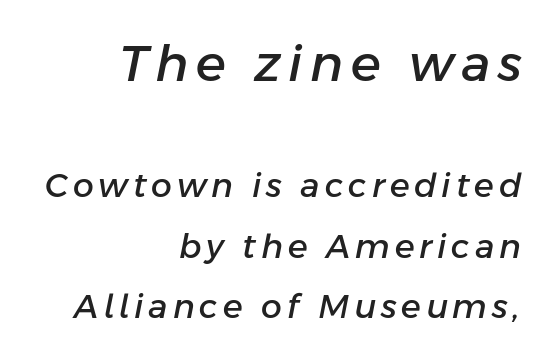
The image shows 50 px text type, italic (leaning right); set right-aligned, line spacing 1.84x, not underlined; the first (top) block is 1.52x larger; low stroke contrast and a medium x-height.
